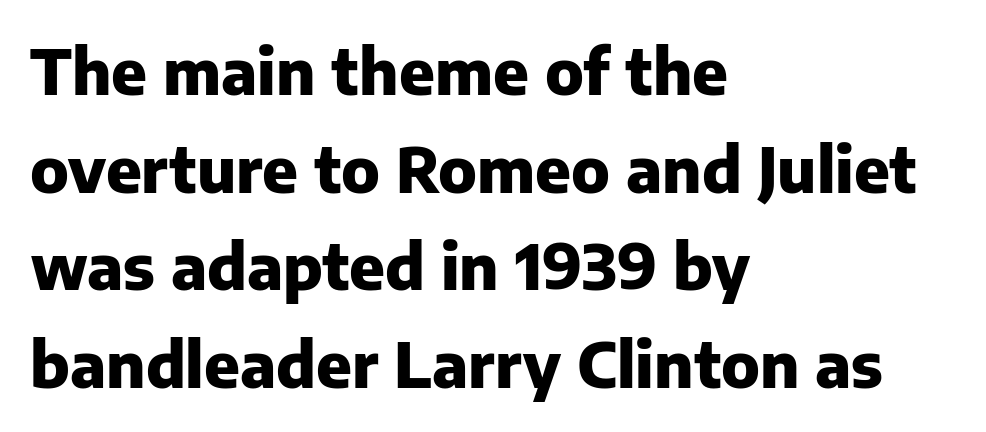
The image shows 63 px heavy sans-serif type, upright; set left-aligned, normal line spacing (1.55x), normal letter spacing, not underlined; low stroke contrast and a medium x-height.
